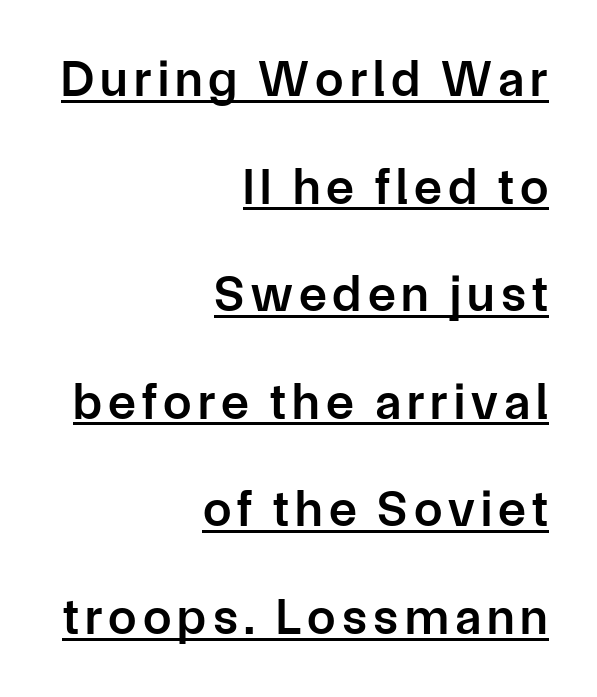
Letterform terminals end flat and unadorned throughout the passage. The typesetter has applied underlining to the passage shown. Characters remain perfectly vertical along every line. This sample has the flowing, uneven cadence of proportional lettering. Teacher's note: observe the even right margin — that is flush-right alignment. Vertically, the passage feels expansive, rows floating well apart.
